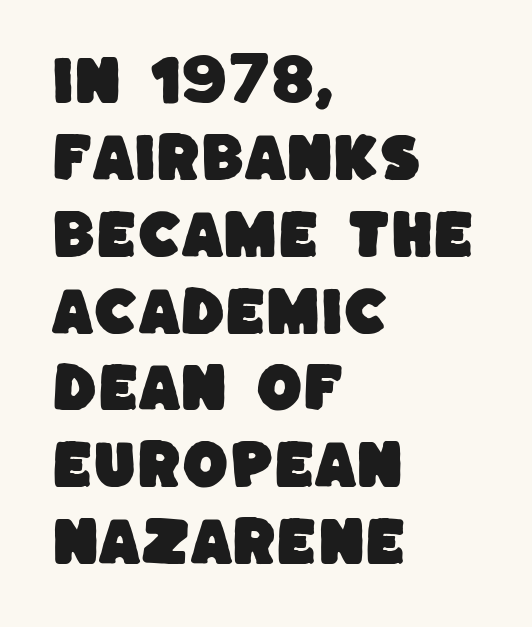
Q: Is the typeface a serif or a sans-serif typeface? A: Sans-serif.
Q: Is the text underlined? A: No.
Q: How is the paragraph aligned? A: Left-aligned.
Q: Is the spacing between letters normal or unusually wide? A: Normal.
Q: Is the spacing between lines tight, normal or loose? A: Normal.
Q: Width (condensed, normal, or wide)? A: Normal.
Q: Stroke contrast? A: Low.
Q: x-height? A: Large.
Q: Monospaced? A: No.
